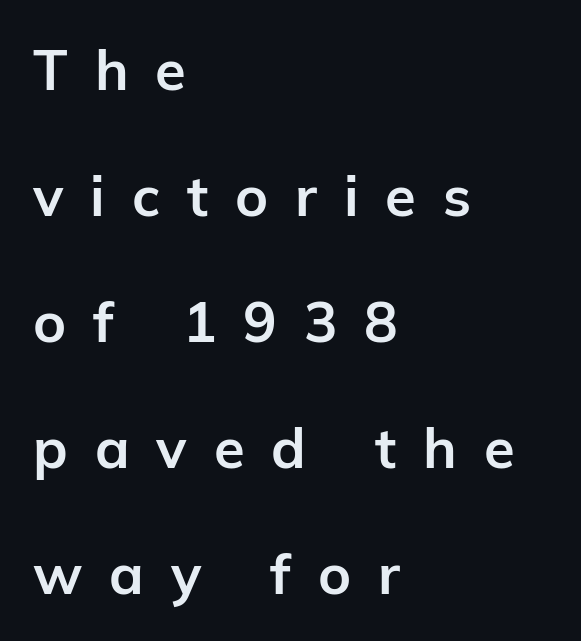
The image shows 56 px bold sans-serif type, upright; set left-aligned, loose line spacing (2.25x), unusually wide letter spacing (+0.48 em), not underlined; low stroke contrast and a medium x-height.
